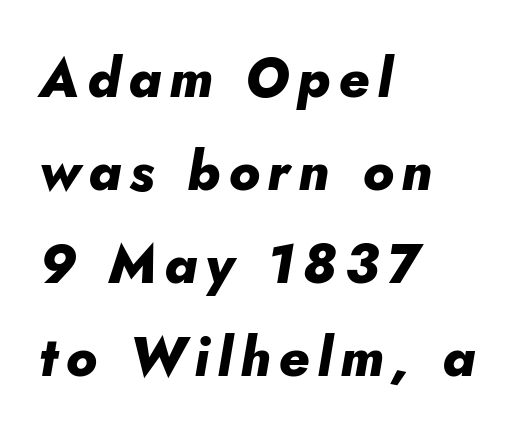
The image shows 54 px heavy type, italic (leaning right); set left-aligned, line spacing 1.72x, not underlined; low stroke contrast and a small x-height.
